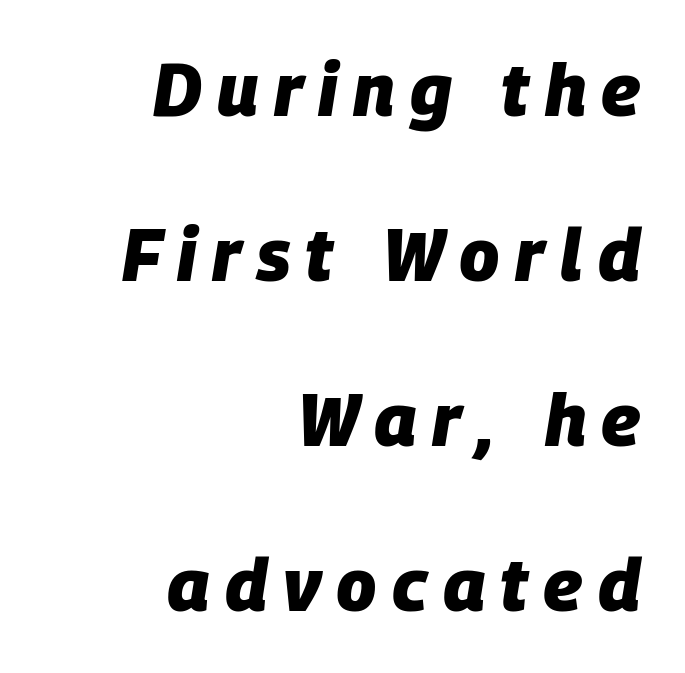
Q: Is the text bold? A: Yes.
Q: Is the text italic (slanted)? A: Yes, it leans right by about 9 degrees.
Q: Is the text underlined? A: No.
Q: How is the paragraph aligned? A: Right-aligned.
Q: Is the spacing between letters normal or unusually wide? A: Unusually wide.
Q: Is the spacing between lines tight, normal or loose? A: Loose.
Q: Width (condensed, normal, or wide)? A: Normal.
Q: Stroke contrast? A: Low.
Q: x-height? A: Large.
Q: Monospaced? A: No.
